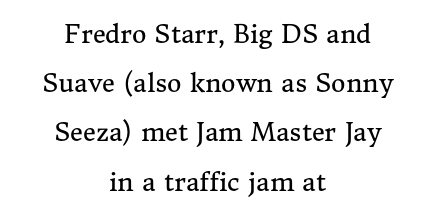
{"italic": "no", "bold": "no", "underline": "no", "align": "center", "line_spacing": "loose", "line_spacing_ratio": 1.97, "letter_spacing": "normal", "letter_spacing_em": 0.0, "glyph_px": 25}
